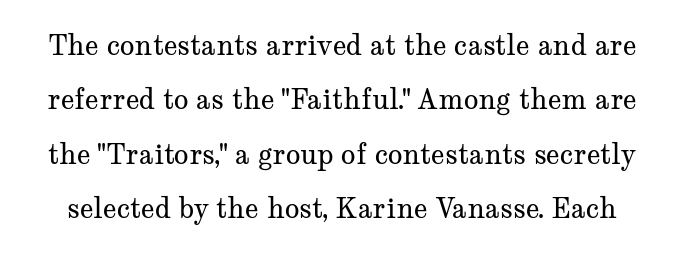
What stands out about the letter spacing? Nothing — it is the standard amount. Is the type heavy? It reads as light-to-regular instead. The type sits square on the baseline with zero lean. Summary of vertical rhythm: relaxed, with wide interline spacing. Descenders are the only things crossing below the line.
